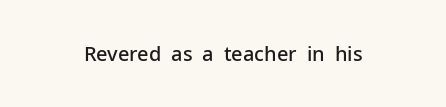
{"italic": "no", "bold": "semi", "underline": "no", "letter_spacing": "normal", "letter_spacing_em": 0.0, "glyph_px": 20}
